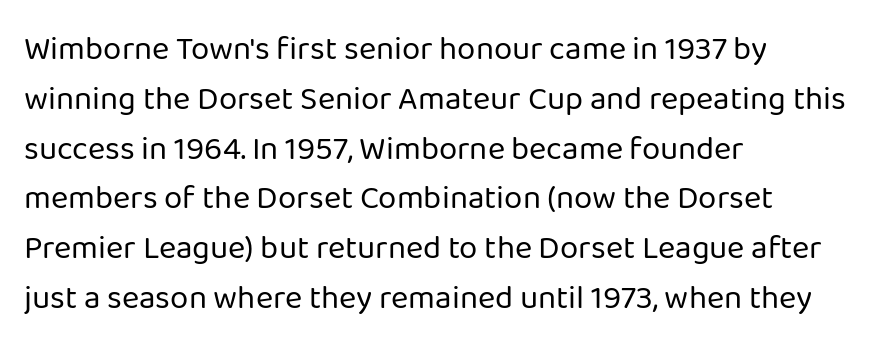
In terms of letterform style, serifs are entirely absent. The glyphs are unaccompanied by any horizontal stroke below them. Varying glyph widths throughout — classic text-font behaviour. Default kerning and tracking; the words read as compact shapes.
